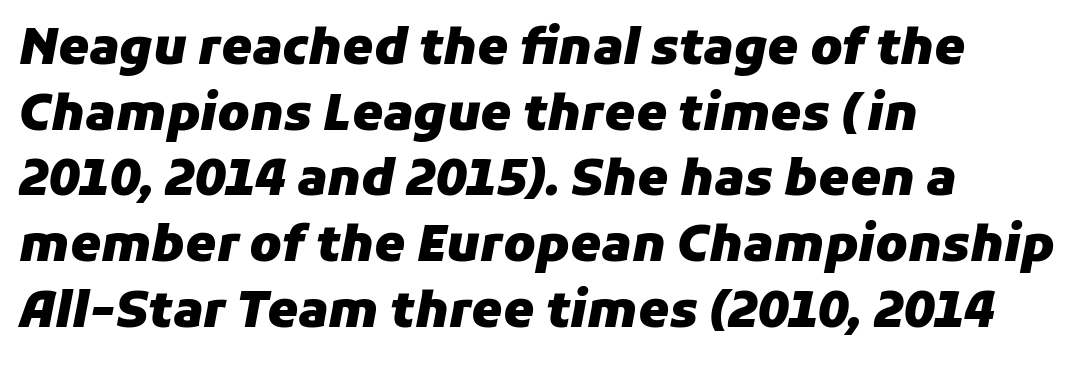
Q: Is the text bold? A: Yes.
Q: Is the text italic (slanted)? A: Yes, it leans right by about 11 degrees.
Q: Is the text underlined? A: No.
Q: How is the paragraph aligned? A: Left-aligned.
Q: Is the spacing between letters normal or unusually wide? A: Normal.
Q: Is the spacing between lines tight, normal or loose? A: Normal.
Q: Width (condensed, normal, or wide)? A: Normal.
Q: Stroke contrast? A: Low.
Q: x-height? A: Medium.
Q: Monospaced? A: No.
